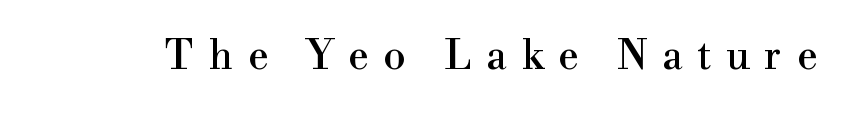
{"serif": "yes", "italic": "no", "width": "normal", "stroke_contrast": "high", "x_height": "small", "monospaced": "no", "underline": "no", "letter_spacing": "wide", "letter_spacing_em": 0.38, "glyph_px": 40}
